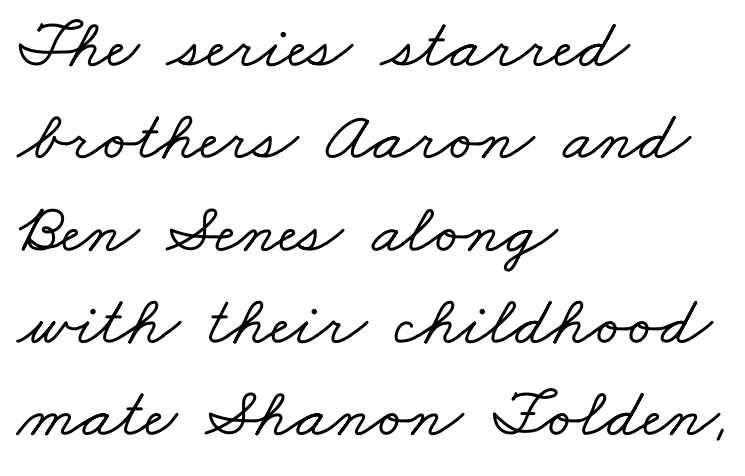
Observe the ordinary spacing: letters are neighbours, not strangers. Looks like regular typesetting: each glyph gets only the width it needs. Underline: absent. Regarding leading, the lines here are spaced in the standard way. The face used here is seriffed, in the tradition of book romans. The ragged edge is on the right, which tells us the setting is flush left.
